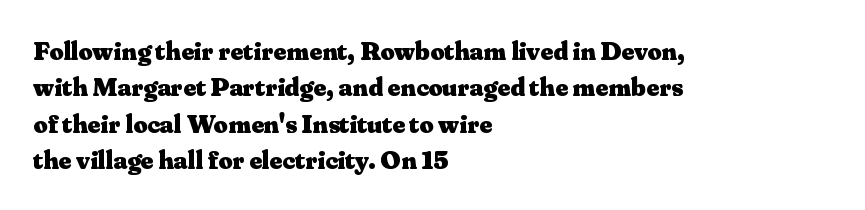
The image shows 27 px bold type, upright; set left-aligned, normal line spacing (1.35x), normal letter spacing, not underlined.
